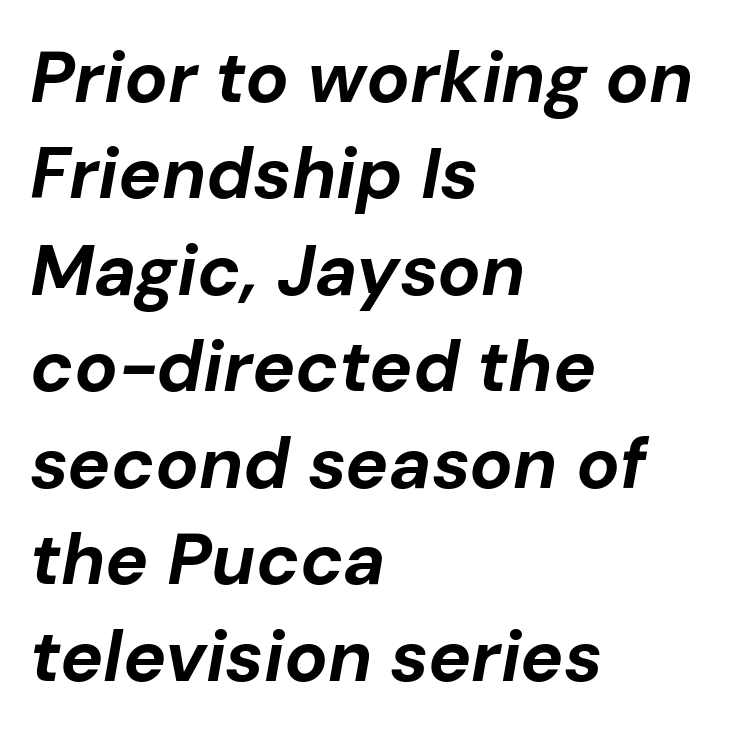
What's the leading like? Ordinary, nothing unusual. The letterforms sit shoulder to shoulder at normal distance. The face used here is proportionally spaced, like ordinary book or web type. A student would call this left alignment; a typographer would say flush left, rag right.
